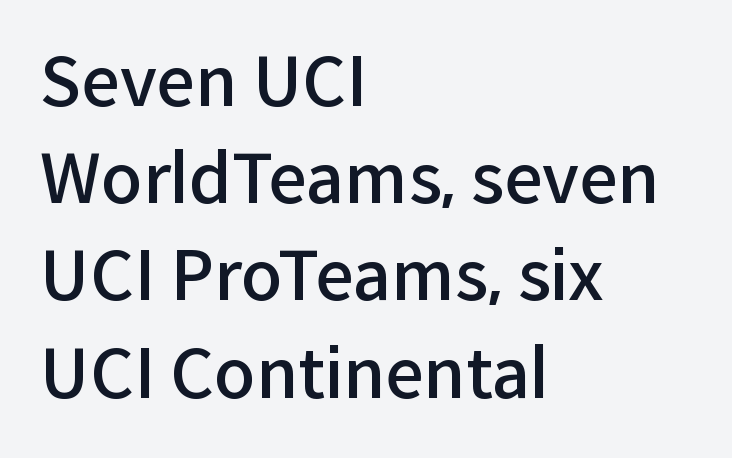
{"serif": "no", "italic": "no", "bold": "semi", "weight": "semibold", "width": "normal", "stroke_contrast": "low", "x_height": "medium", "monospaced": "no", "underline": "no", "align": "left", "line_spacing": "normal", "line_spacing_ratio": 1.43, "letter_spacing": "normal", "letter_spacing_em": 0.0, "glyph_px": 68}
